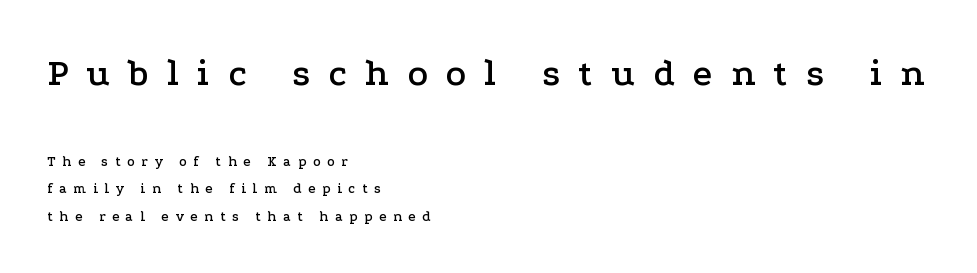
Q: Is the text italic (slanted)? A: No, it is upright.
Q: Is the typeface a serif or a sans-serif typeface? A: Serif.
Q: Is the text underlined? A: No.
Q: How is the paragraph aligned? A: Left-aligned.
Q: Is the spacing between letters normal or unusually wide? A: Unusually wide.
Q: Is the spacing between lines tight, normal or loose? A: Loose.
Q: Which block of text is set in a larger size, the first (top) or the second (bottom)? A: The first (top) one.
Q: Width (condensed, normal, or wide)? A: Wide.
Q: Stroke contrast? A: Low.
Q: x-height? A: Medium.
Q: Monospaced? A: No.
